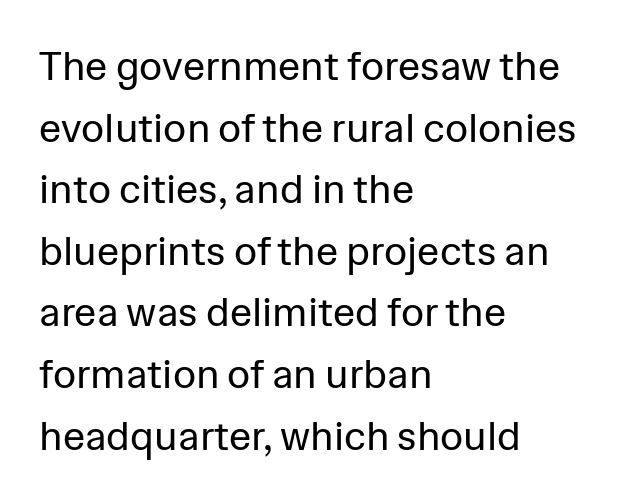
Q: Is the text bold? A: No.
Q: Is the text italic (slanted)? A: No, it is upright.
Q: Is the typeface a serif or a sans-serif typeface? A: Sans-serif.
Q: Is the text underlined? A: No.
Q: How is the paragraph aligned? A: Left-aligned.
Q: Is the spacing between letters normal or unusually wide? A: Normal.
Q: Is the spacing between lines tight, normal or loose? A: Normal.
Q: Width (condensed, normal, or wide)? A: Normal.
Q: Stroke contrast? A: Low.
Q: x-height? A: Medium.
Q: Monospaced? A: No.
